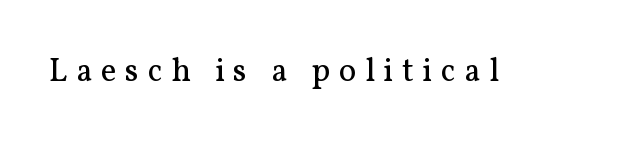
Here the glyphs are tracked loosely, breaking word shapes into spaced letters. The passage shown is typeset with a serif family. Each row of text sits above clean, open space. Weight class: somewhere from thin through regular. The rendering uses natural spacing where letterforms have individual widths. Posture: straight, roman, zero tilt.
